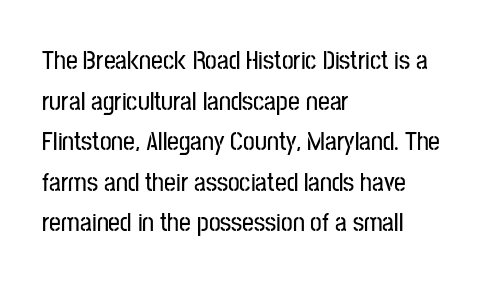
The image shows 26 px text type, upright; set left-aligned, normal line spacing (1.56x), normal letter spacing, not underlined.
